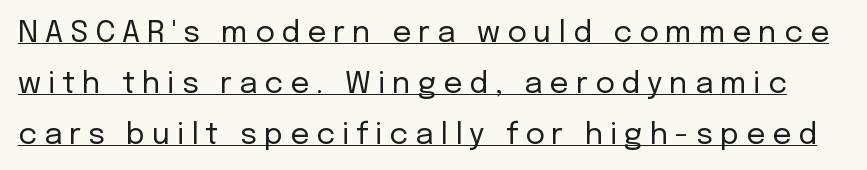
Q: Is the text bold? A: No.
Q: Is the text italic (slanted)? A: No, it is upright.
Q: Is the typeface a serif or a sans-serif typeface? A: Sans-serif.
Q: Is the text underlined? A: Yes.
Q: Is the spacing between letters normal or unusually wide? A: Unusually wide.
Q: Is the spacing between lines tight, normal or loose? A: Normal.
Q: Width (condensed, normal, or wide)? A: Normal.
Q: Stroke contrast? A: Low.
Q: x-height? A: Medium.
Q: Monospaced? A: No.
